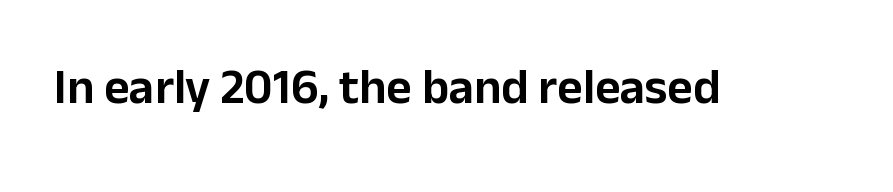
The image shows 49 px sans-serif type, upright; set normal letter spacing, not underlined; low stroke contrast and a medium x-height.
